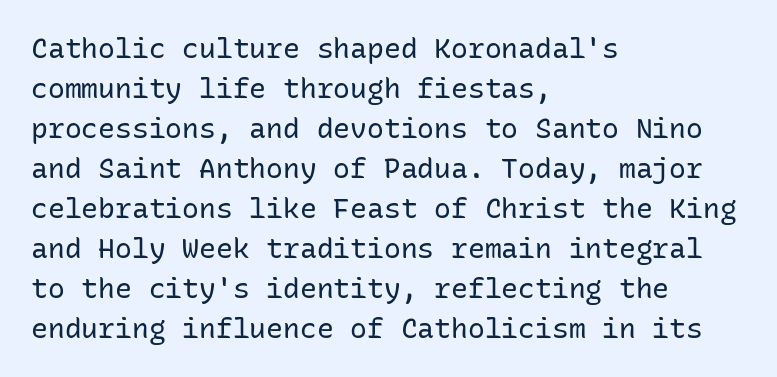
Q: Is the text bold? A: No.
Q: Is the text italic (slanted)? A: No, it is upright.
Q: Is the typeface a serif or a sans-serif typeface? A: Sans-serif.
Q: Is the text underlined? A: No.
Q: How is the paragraph aligned? A: Left-aligned.
Q: Is the spacing between letters normal or unusually wide? A: Normal.
Q: Is the spacing between lines tight, normal or loose? A: Normal.
Q: Width (condensed, normal, or wide)? A: Normal.
Q: Stroke contrast? A: Low.
Q: x-height? A: Medium.
Q: Monospaced? A: Yes.
